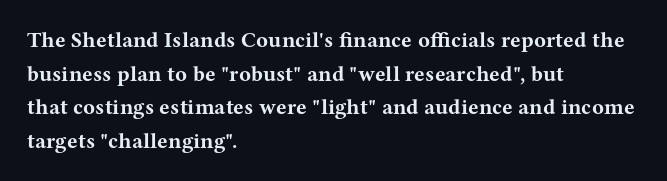
Q: Is the text bold? A: Yes.
Q: Is the text italic (slanted)? A: No, it is upright.
Q: Is the text underlined? A: No.
Q: How is the paragraph aligned? A: Left-aligned.
Q: Is the spacing between letters normal or unusually wide? A: Normal.
Q: Is the spacing between lines tight, normal or loose? A: Normal.
